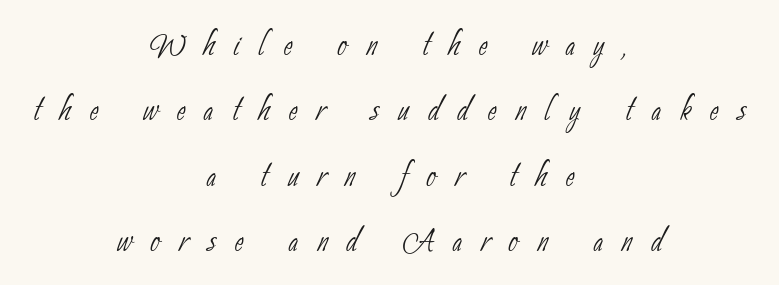
Unbolded letterforms with no extra heft. Do the characters align in a grid? No, the font is proportional. Both edges are ragged and mirror each other, which tells us the setting is centered. If you measured baseline to baseline, you'd find a middling distance. Clear beneath every line of the passage.
